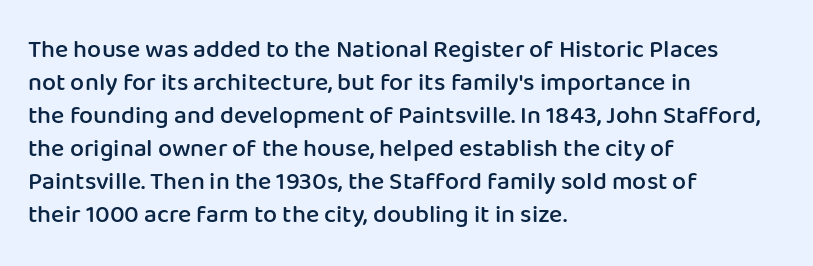
The image shows 25 px text type, upright; set left-aligned, normal line spacing (1.32x), normal letter spacing, not underlined.
